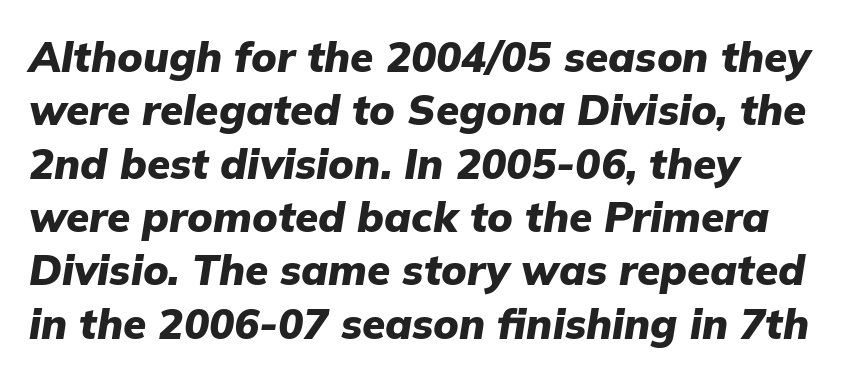
The image shows 42 px heavy type, italic (leaning right); set left-aligned, normal line spacing (1.27x), normal letter spacing, not underlined; low stroke contrast and a medium x-height.
